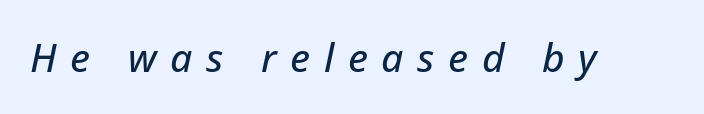
Q: Is the text italic (slanted)? A: Yes, it leans right by about 12 degrees.
Q: Is the text underlined? A: No.
Q: Is the spacing between letters normal or unusually wide? A: Unusually wide.
Q: Width (condensed, normal, or wide)? A: Normal.
Q: Stroke contrast? A: Low.
Q: x-height? A: Medium.
Q: Monospaced? A: No.
